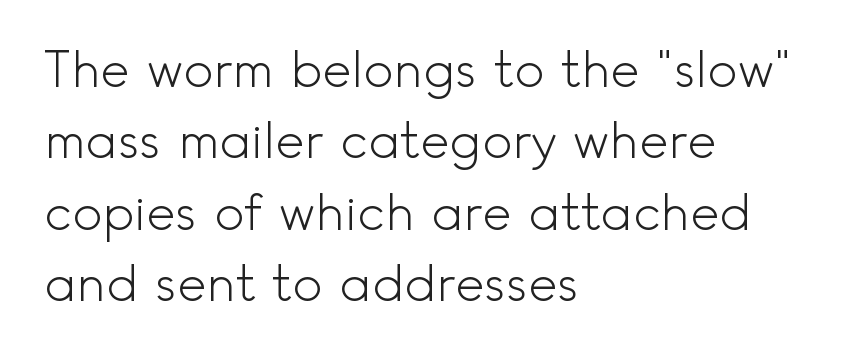
Q: Is the text bold? A: No.
Q: Is the text italic (slanted)? A: No, it is upright.
Q: Is the typeface a serif or a sans-serif typeface? A: Sans-serif.
Q: Is the text underlined? A: No.
Q: How is the paragraph aligned? A: Left-aligned.
Q: Is the spacing between letters normal or unusually wide? A: Normal.
Q: Is the spacing between lines tight, normal or loose? A: Normal.
Q: Width (condensed, normal, or wide)? A: Normal.
Q: x-height? A: Small.
Q: Monospaced? A: No.
